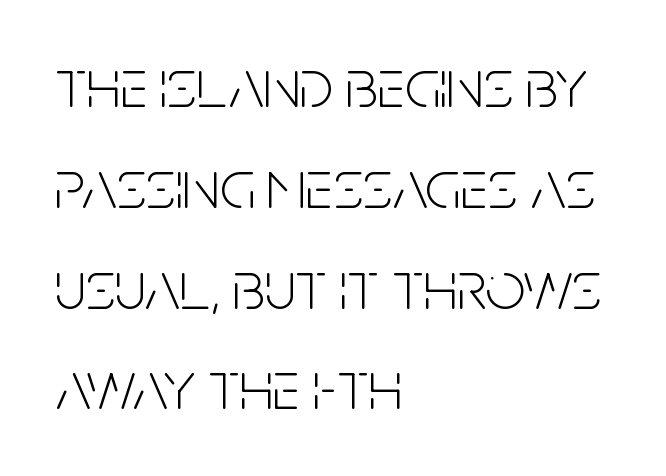
The typography opts for an upright posture over an oblique one. Descenders hang freely into open space. The passage shown stacks its lines at a standard gap. Proportional: the letters do not fall into vertical columns.
